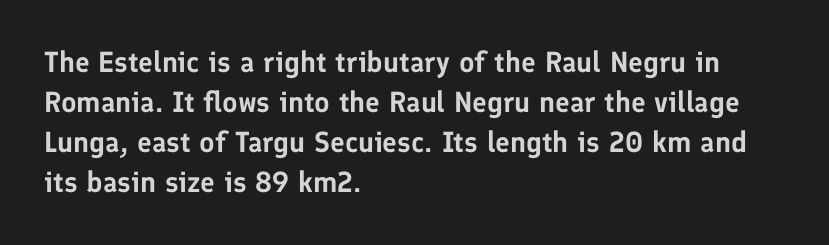
Descenders are the only things crossing below the line. The passage shown is typed in a proportional face where columns would drift. The horizontal fit of the characters is conventional and even. This rendering uses left alignment, leaving the right contour irregular. Regarding leading, the lines here are spaced in the standard way.
